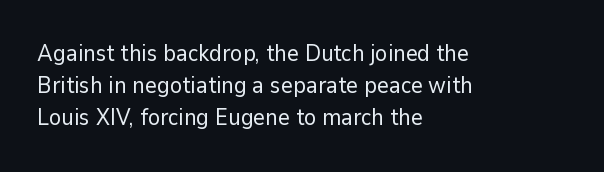
The image shows 23 px text type, upright; set left-aligned, normal line spacing (1.4x), normal letter spacing, not underlined.
